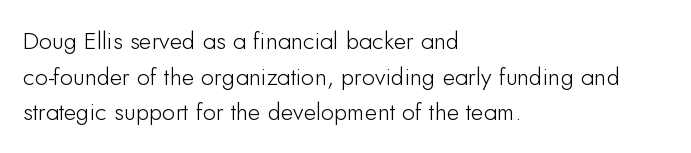
The image shows 24 px text type, upright; set left-aligned, normal line spacing (1.48x), normal letter spacing, not underlined.
